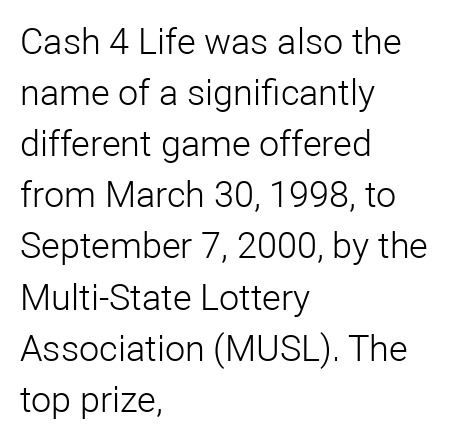
The font family rendered here belongs to the sans-serif group. The line-height multiplier appears to be the usual default. Tracking value appears to be zero — textbook default spacing. Character widths vary here, with narrow letters taking less room than wide ones. Every row of glyphs begins at an identical x-position on the left.
